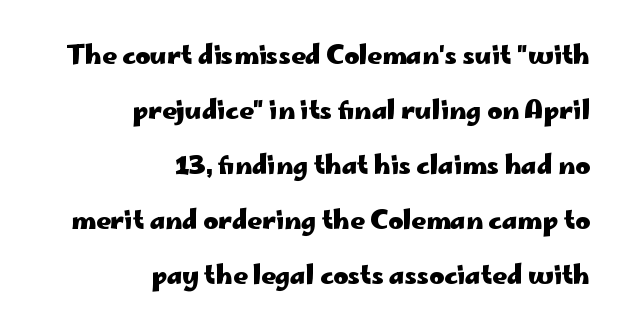
Q: Is the text bold? A: Yes.
Q: Is the text italic (slanted)? A: No, it is upright.
Q: Is the text underlined? A: No.
Q: How is the paragraph aligned? A: Right-aligned.
Q: Is the spacing between letters normal or unusually wide? A: Normal.
Q: Is the spacing between lines tight, normal or loose? A: Loose.
